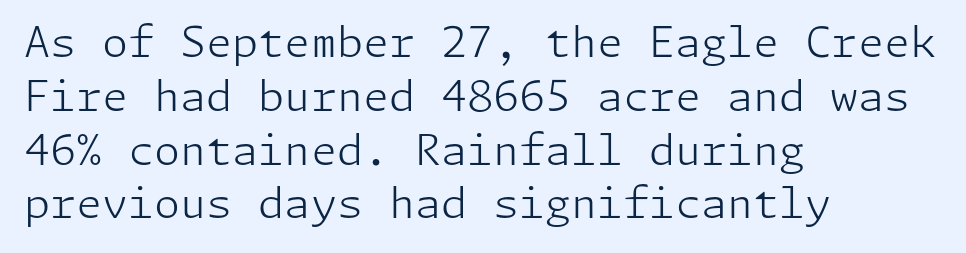
Q: Is the text bold? A: No.
Q: Is the text italic (slanted)? A: No, it is upright.
Q: Is the typeface a serif or a sans-serif typeface? A: Sans-serif.
Q: Is the text underlined? A: No.
Q: How is the paragraph aligned? A: Left-aligned.
Q: Is the spacing between letters normal or unusually wide? A: Normal.
Q: Is the spacing between lines tight, normal or loose? A: Normal.
Q: Width (condensed, normal, or wide)? A: Normal.
Q: Stroke contrast? A: Low.
Q: x-height? A: Medium.
